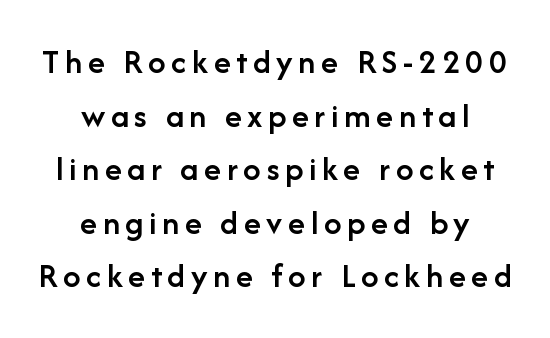
{"serif": "no", "italic": "no", "bold": "semi", "weight": "semibold", "width": "normal", "stroke_contrast": "low", "x_height": "medium", "monospaced": "no", "underline": "no", "align": "center", "line_spacing": "normal", "line_spacing_ratio": 1.53, "glyph_px": 35}
